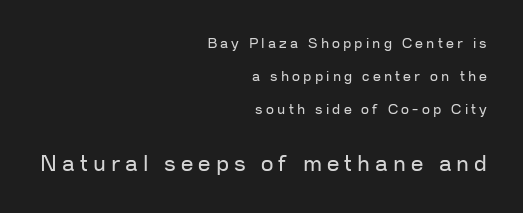
The image shows 22 px text type, upright; set right-aligned, loose line spacing (2.37x), unusually wide letter spacing (+0.23 em), not underlined; the second (bottom) block is 1.57x larger.
